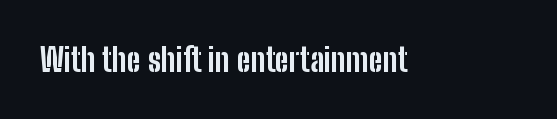
A sans-serif font was chosen for this passage. Check the space under the baseline: it is left empty. A dark, heavy texture on the line: the type is bold. Inter-character spacing is left at the font's built-in metrics. Ascenders rise straight up at ninety degrees. The face used here is proportionally spaced, like ordinary book or web type.
